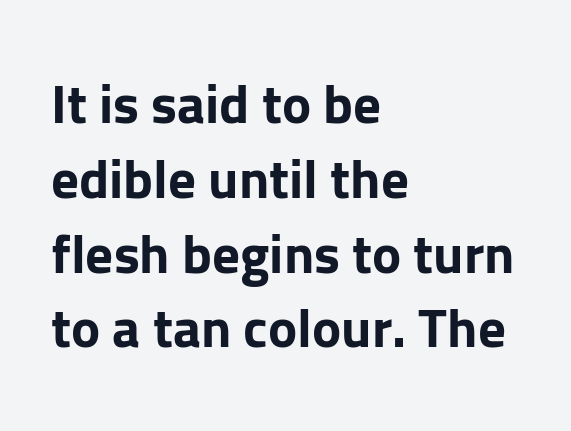
Is this a fixed-width face? No — the glyphs have proportional, varying widths. As a designer I'd log this as weight 700, bold. This is the regular roman posture of the typeface. Whoever set this chose a conventional vertical rhythm.
